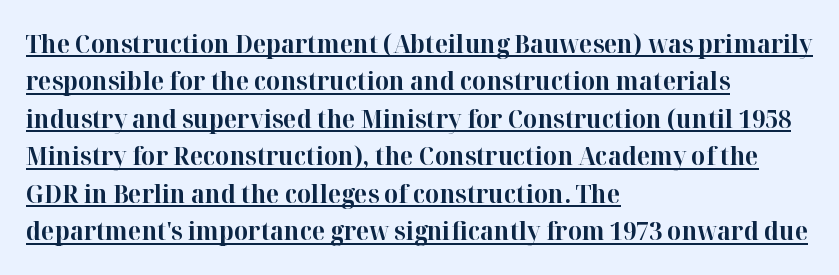
The image shows 25 px bold type, upright; set left-aligned, normal line spacing (1.5x), normal letter spacing, underlined.
